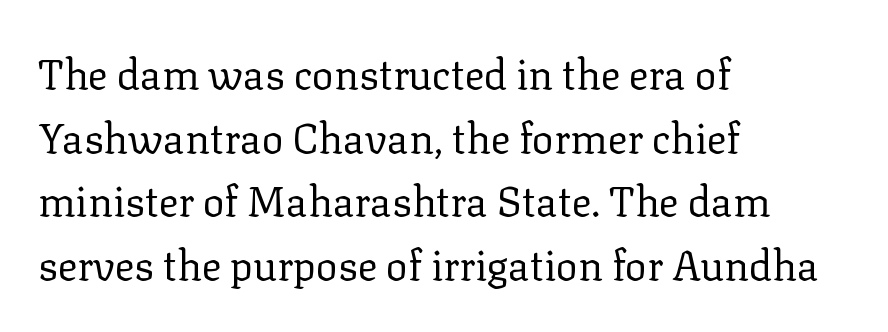
What kind of face is this? One with serifs. A roman cut, with each character standing at attention. The passage is arranged the way most books set body copy — flush left. This sample keeps an unexceptional amount of space between lines. Letter spacing: default. The rendering uses natural spacing where letterforms have individual widths.
